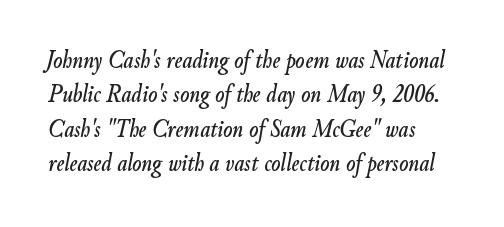
{"italic": "yes", "lean": "right", "slant_degrees": 9, "underline": "no", "align": "left", "line_spacing": "normal", "line_spacing_ratio": 1.27, "letter_spacing": "normal", "letter_spacing_em": 0.0, "glyph_px": 27}
